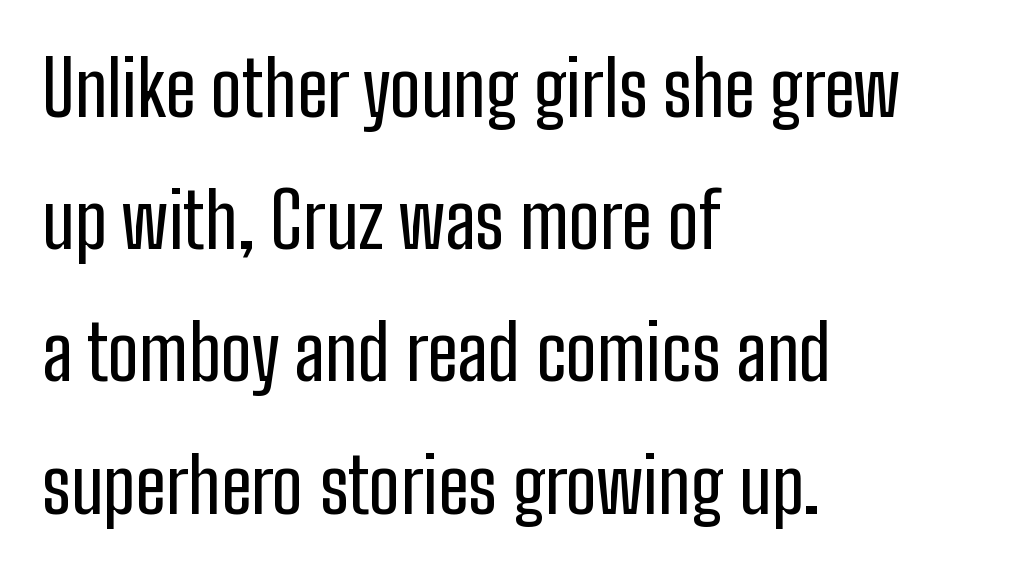
{"serif": "no", "italic": "no", "width": "condensed", "stroke_contrast": "low", "x_height": "medium", "monospaced": "no", "underline": "no", "align": "left", "line_spacing_ratio": 1.74, "letter_spacing": "normal", "letter_spacing_em": 0.0, "glyph_px": 76}
